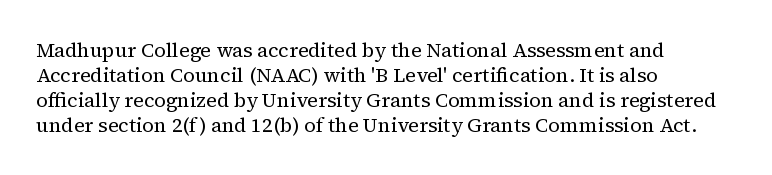
The image shows 20 px text type, upright; set left-aligned, normal line spacing (1.25x), normal letter spacing, not underlined.
